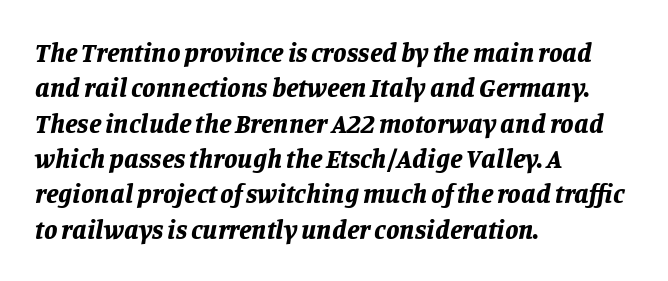
Q: Is the text bold? A: Yes.
Q: Is the text italic (slanted)? A: Yes, it leans right by about 11 degrees.
Q: Is the text underlined? A: No.
Q: How is the paragraph aligned? A: Left-aligned.
Q: Is the spacing between letters normal or unusually wide? A: Normal.
Q: Is the spacing between lines tight, normal or loose? A: Normal.
